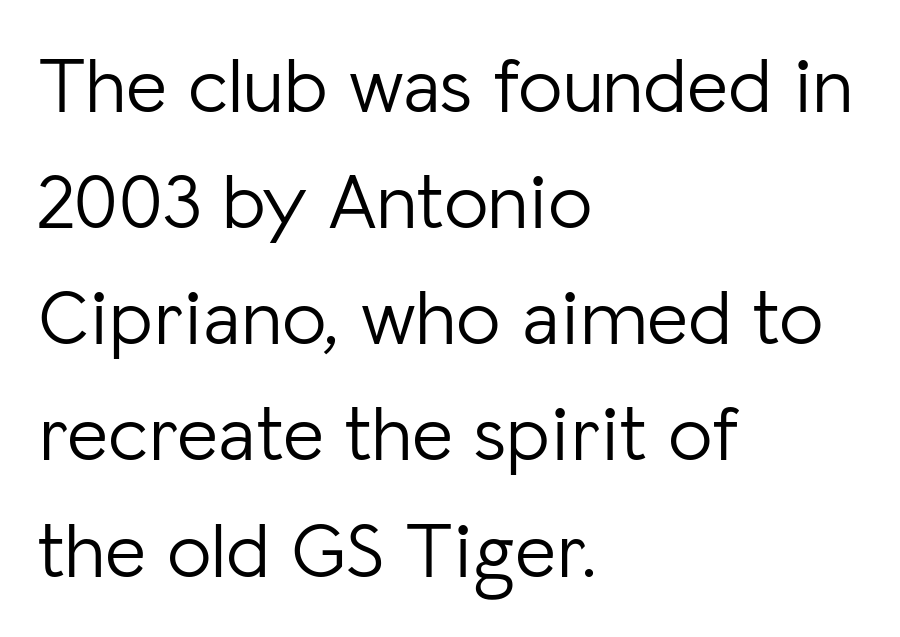
Q: Is the text bold? A: No.
Q: Is the text italic (slanted)? A: No, it is upright.
Q: Is the typeface a serif or a sans-serif typeface? A: Sans-serif.
Q: Is the text underlined? A: No.
Q: How is the paragraph aligned? A: Left-aligned.
Q: Is the spacing between letters normal or unusually wide? A: Normal.
Q: Is the spacing between lines tight, normal or loose? A: Normal.
Q: Width (condensed, normal, or wide)? A: Normal.
Q: Stroke contrast? A: Low.
Q: x-height? A: Medium.
Q: Monospaced? A: No.
